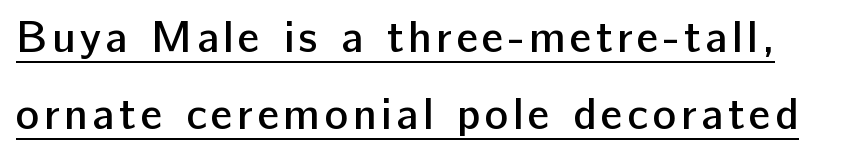
Q: Is the text bold? A: Semi-bold.
Q: Is the text italic (slanted)? A: No, it is upright.
Q: Is the typeface a serif or a sans-serif typeface? A: Sans-serif.
Q: Is the text underlined? A: Yes.
Q: Width (condensed, normal, or wide)? A: Normal.
Q: Stroke contrast? A: Low.
Q: x-height? A: Medium.
Q: Monospaced? A: No.
